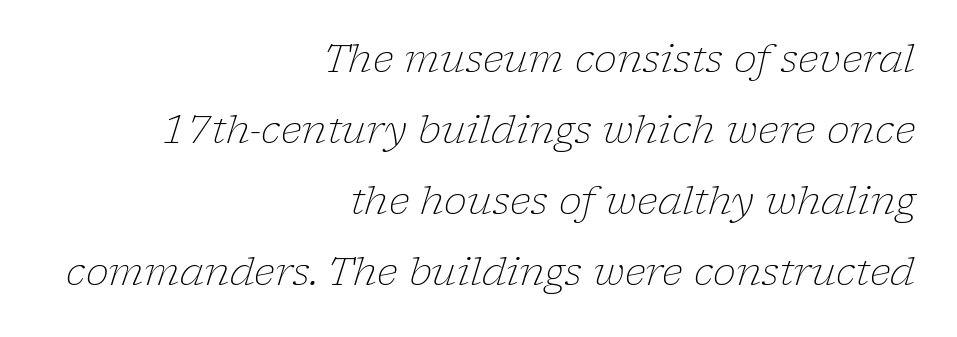
{"serif": "yes", "italic": "yes", "lean": "right", "slant_degrees": 17, "bold": "no", "weight": "light", "width": "normal", "stroke_contrast": "low", "x_height": "medium", "monospaced": "no", "underline": "no", "align": "right", "line_spacing_ratio": 1.82, "letter_spacing": "normal", "letter_spacing_em": 0.0, "glyph_px": 39}
